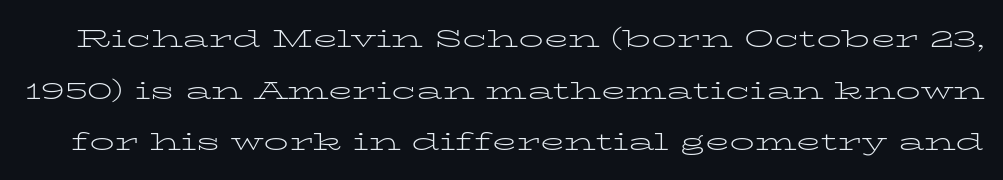
Q: Is the text bold? A: No.
Q: Is the text italic (slanted)? A: No, it is upright.
Q: Is the text underlined? A: No.
Q: Is the spacing between letters normal or unusually wide? A: Normal.
Q: Is the spacing between lines tight, normal or loose? A: Loose.
